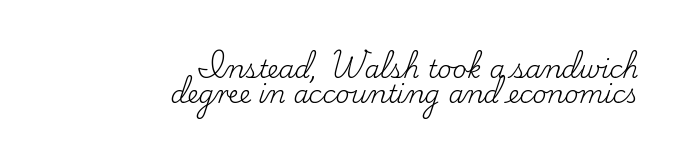
Letters rest on an invisible, unmarked baseline. Is this a heavy cut? Hardly; it is regular or lighter. Quick note: interline space is minimal.
